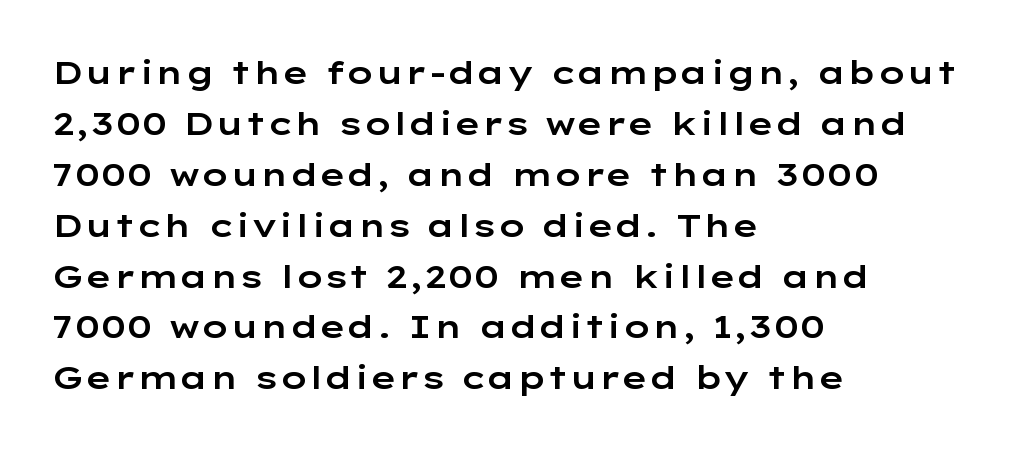
Words float on clear page, feet unadorned. Grotesque or geometric, the face here clearly has no serifs. Teacher's note: observe the even left margin — that is flush-left alignment. Baseline-to-baseline distance is the conventional proportion of letter height. These lines are rendered in a variable-pitch font.
